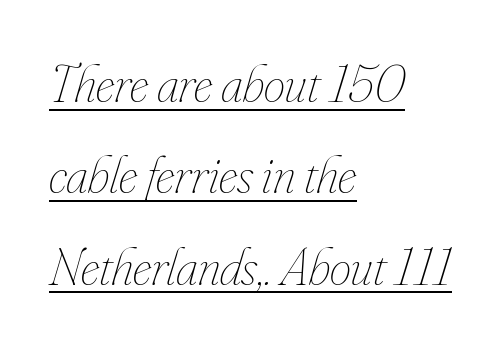
The image shows 54 px thin, condensed type, italic (leaning right); set left-aligned, normal line spacing (1.69x), normal letter spacing, underlined; low stroke contrast and a small x-height.
